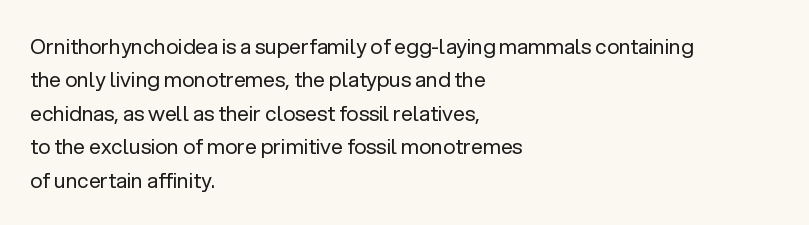
The image shows 21 px text type, upright; set left-aligned, normal line spacing (1.59x), normal letter spacing, not underlined.
